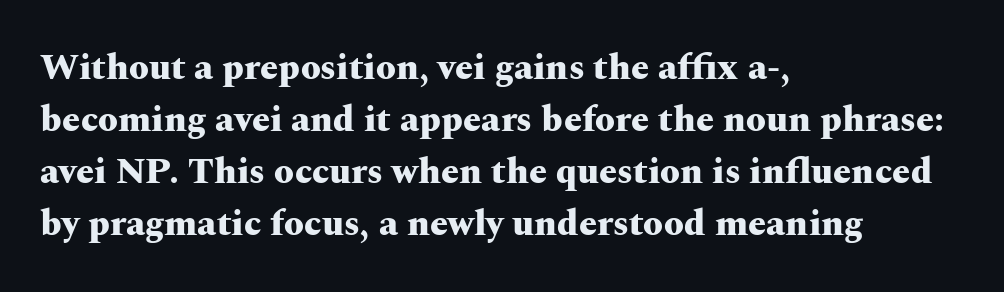
Proportional: the letters do not fall into vertical columns. These words are printed bold, with thick strokes throughout. Letter spacing: default. Tall strokes in this sample are plumb rather than angled. Small tapered or slab feet sit at the stroke ends, so this counts as serif.
